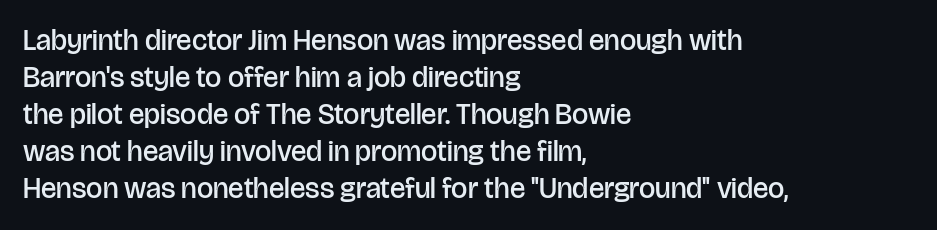
{"serif": "no", "italic": "no", "bold": "semi", "weight": "semibold", "width": "normal", "stroke_contrast": "low", "x_height": "large", "monospaced": "no", "underline": "no", "align": "left", "line_spacing": "normal", "line_spacing_ratio": 1.28, "letter_spacing": "normal", "letter_spacing_em": 0.0, "glyph_px": 29}
